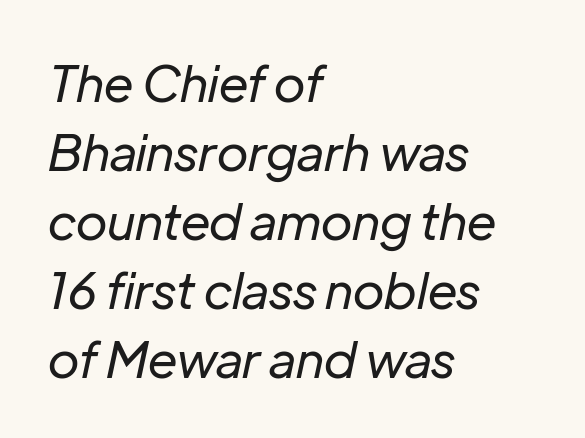
Stems here are at most as thick as an everyday book face. Regarding leading, the lines here are spaced in the standard way. Would a proofreader flag this as italicized? Yes. Do the characters align in a grid? No, the font is proportional. Tracking value appears to be zero — textbook default spacing.
